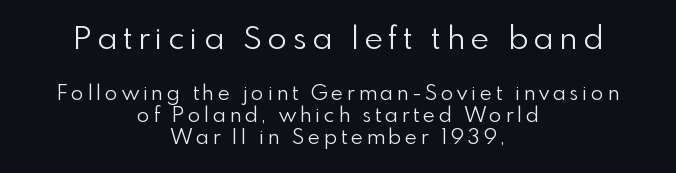
The image shows 32 px light sans-serif type, upright; set centered, tight line spacing (1.06x), not underlined; the first (top) block is 1.52x larger; a small x-height.
